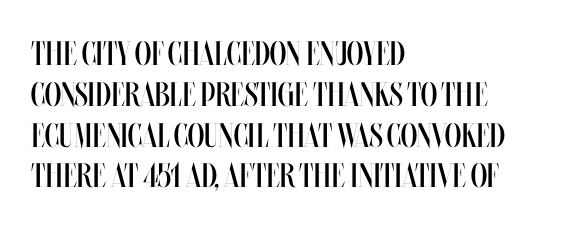
{"italic": "no", "bold": "no", "weight": "regular", "width": "condensed", "stroke_contrast": "medium", "x_height": "large", "monospaced": "no", "underline": "no", "align": "left", "line_spacing_ratio": 1.2, "letter_spacing": "normal", "letter_spacing_em": 0.0, "glyph_px": 34}
